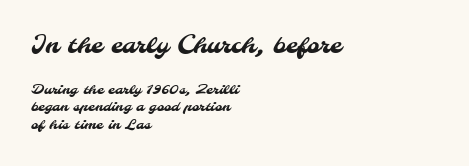
{"underline": "no", "align": "left", "line_spacing": "normal", "line_spacing_ratio": 1.27, "letter_spacing": "normal", "letter_spacing_em": 0.0, "larger_block": "first", "size_ratio": 1.71, "glyph_px": 24}
